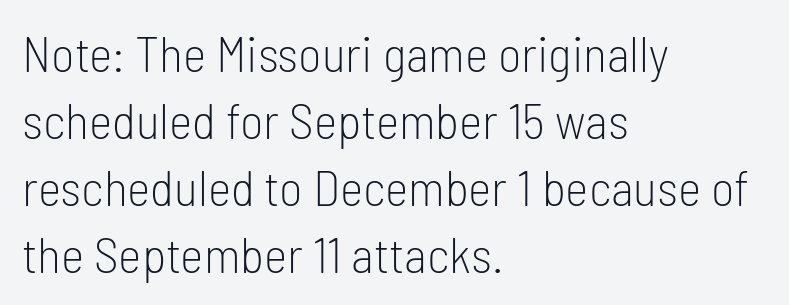
Q: Is the text bold? A: No.
Q: Is the text italic (slanted)? A: No, it is upright.
Q: Is the typeface a serif or a sans-serif typeface? A: Sans-serif.
Q: Is the text underlined? A: No.
Q: How is the paragraph aligned? A: Left-aligned.
Q: Is the spacing between letters normal or unusually wide? A: Normal.
Q: Is the spacing between lines tight, normal or loose? A: Normal.
Q: Width (condensed, normal, or wide)? A: Condensed.
Q: Stroke contrast? A: Low.
Q: x-height? A: Medium.
Q: Monospaced? A: No.
